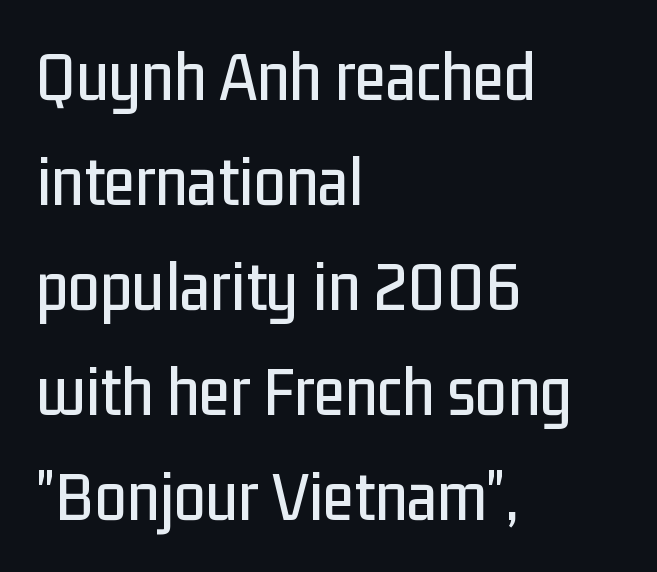
Looks like regular typesetting: each glyph gets only the width it needs. The paragraph shown leans on its left margin. These lines were composed using upright roman letters. The space beneath each line is pristine and unruled. This rendering employs a face without finishing strokes, i.e., a sans-serif.
